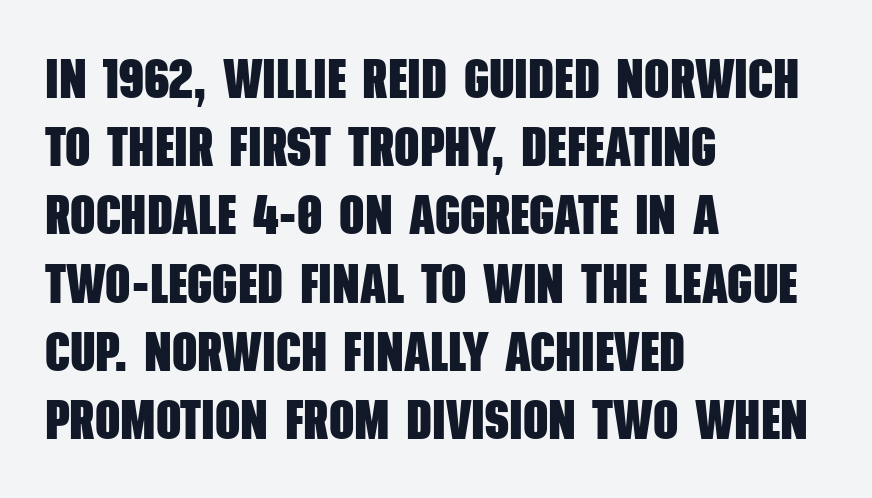
The image shows 55 px heavy, condensed sans-serif type; set left-aligned, line spacing 1.24x, normal letter spacing, not underlined; low stroke contrast and a large x-height.
